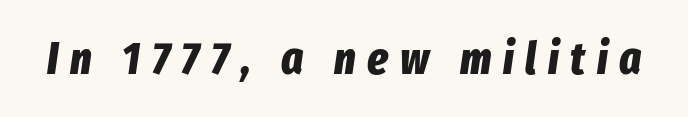
The image shows 46 px bold, condensed type, italic (leaning right); set unusually wide letter spacing (+0.25 em), not underlined; low stroke contrast and a medium x-height.
